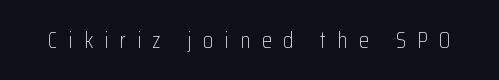
{"italic": "no", "bold": "no", "underline": "no", "letter_spacing": "wide", "letter_spacing_em": 0.49, "glyph_px": 23}
